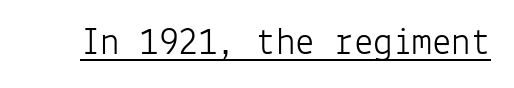
Q: Is the text bold? A: No.
Q: Is the text italic (slanted)? A: No, it is upright.
Q: Is the typeface a serif or a sans-serif typeface? A: Sans-serif.
Q: Is the text underlined? A: Yes.
Q: Is the spacing between letters normal or unusually wide? A: Normal.
Q: Width (condensed, normal, or wide)? A: Normal.
Q: Stroke contrast? A: Low.
Q: x-height? A: Medium.
Q: Monospaced? A: Yes.
